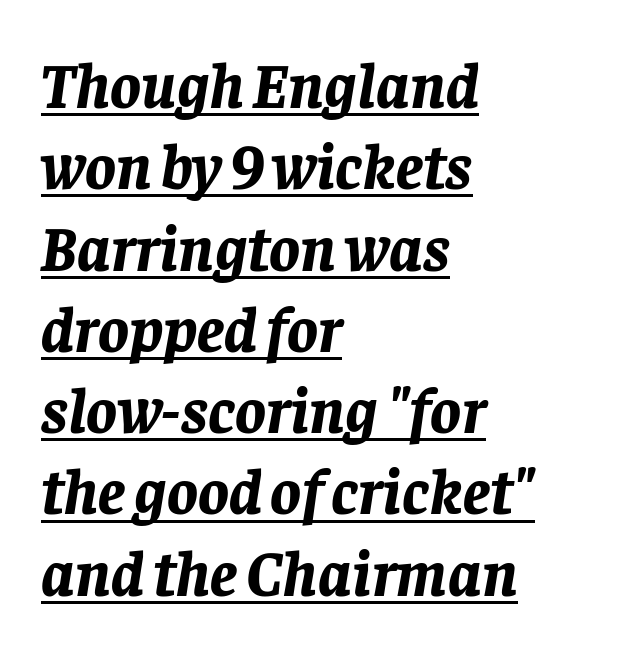
The image shows 64 px bold type, italic (leaning right); set left-aligned, normal line spacing (1.27x), normal letter spacing, underlined; low stroke contrast and a large x-height.
